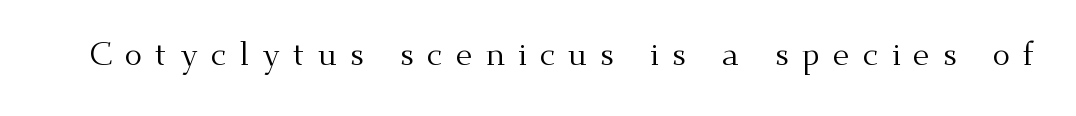
{"serif": "yes", "italic": "no", "bold": "no", "weight": "regular", "width": "normal", "stroke_contrast": "medium", "x_height": "small", "monospaced": "no", "underline": "no", "letter_spacing": "wide", "letter_spacing_em": 0.39, "glyph_px": 33}
